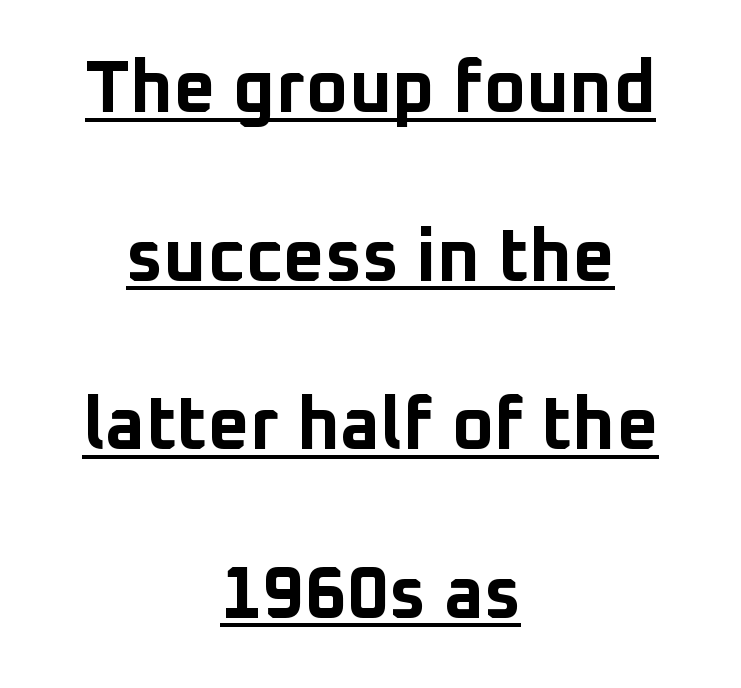
Q: Is the text bold? A: Yes.
Q: Is the text italic (slanted)? A: No, it is upright.
Q: Is the typeface a serif or a sans-serif typeface? A: Sans-serif.
Q: Is the text underlined? A: Yes.
Q: How is the paragraph aligned? A: Centered.
Q: Is the spacing between letters normal or unusually wide? A: Normal.
Q: Is the spacing between lines tight, normal or loose? A: Loose.
Q: Width (condensed, normal, or wide)? A: Normal.
Q: Stroke contrast? A: Low.
Q: x-height? A: Medium.
Q: Monospaced? A: No.
